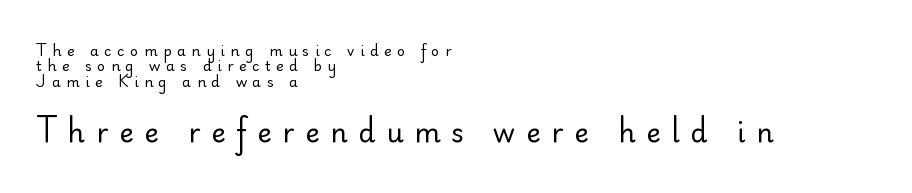
The text block is weighted toward the left margin, trailing off unevenly rightward. The glyphs are unaccompanied by any horizontal stroke below them. The rendering enlarges the type as you move from the upper chunk to the lower. Weight class: somewhere from thin through regular. Leading: reduced. These lines were composed using upright roman letters.
